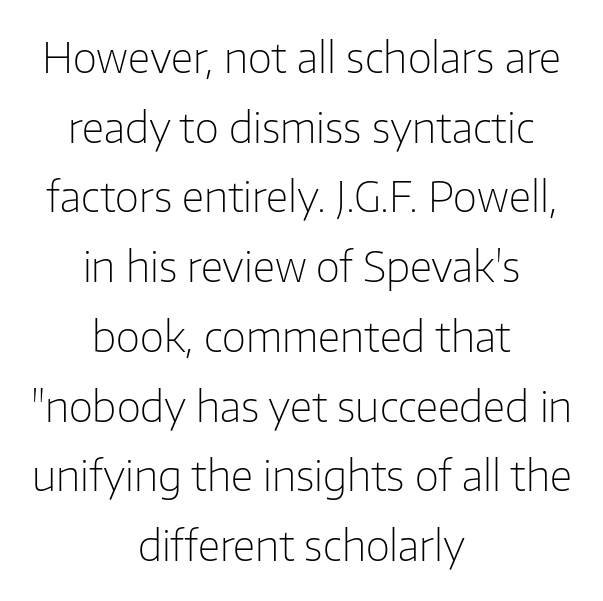
{"serif": "no", "italic": "no", "bold": "no", "weight": "light", "width": "normal", "stroke_contrast": "low", "x_height": "medium", "monospaced": "no", "underline": "no", "align": "center", "line_spacing": "normal", "line_spacing_ratio": 1.66, "letter_spacing": "normal", "letter_spacing_em": 0.0, "glyph_px": 42}
